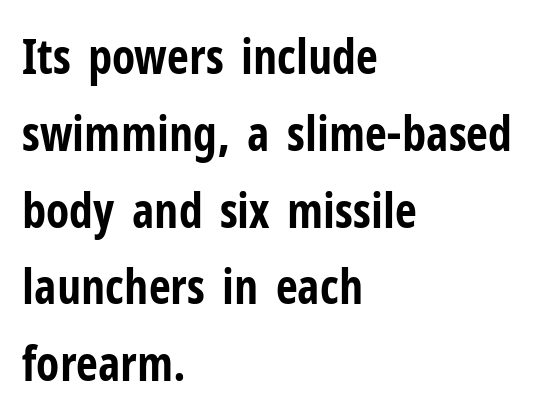
When letters stand straight like this, we call the style roman or upright. Plain, unruled lines of type. What's the leading like? Ordinary, nothing unusual. Heft: maximum for text — a bold.
